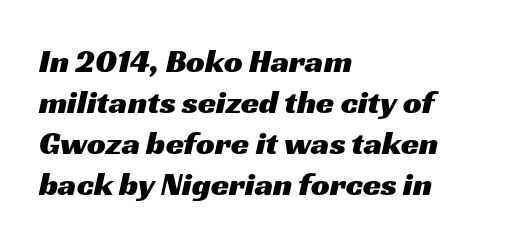
The image shows 33 px wide sans-serif type; set left-aligned, line spacing 1.24x, normal letter spacing, not underlined; medium stroke contrast and a medium x-height.
